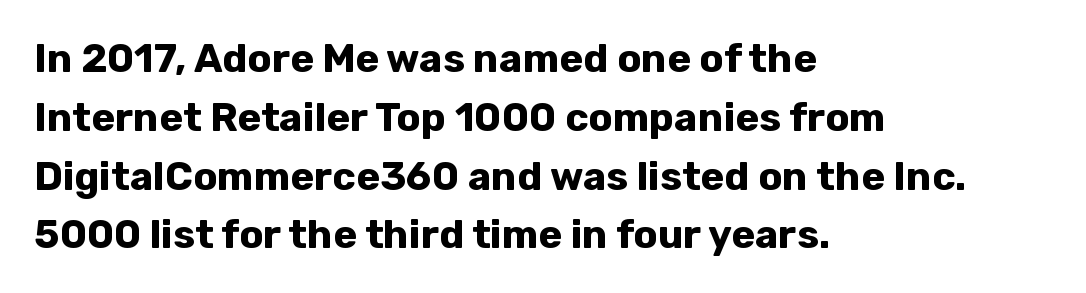
The image shows 40 px bold sans-serif type, upright; set left-aligned, normal line spacing (1.47x), normal letter spacing, not underlined; low stroke contrast and a medium x-height.
